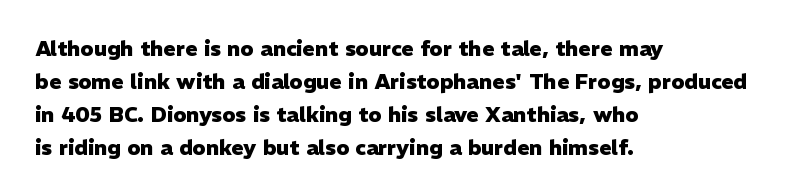
{"italic": "no", "bold": "yes", "underline": "no", "align": "left", "line_spacing": "normal", "line_spacing_ratio": 1.57, "letter_spacing": "normal", "letter_spacing_em": 0.0, "glyph_px": 21}
